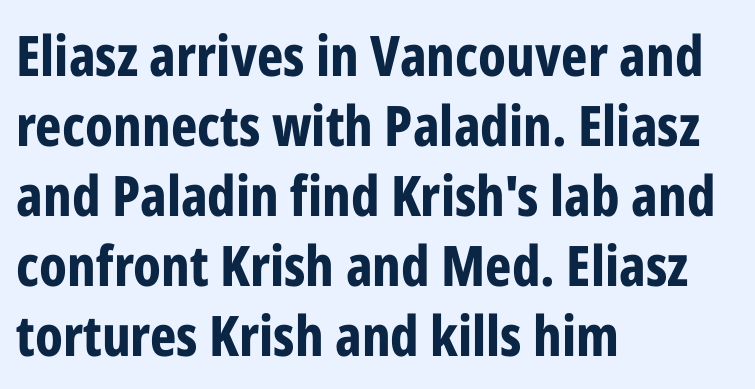
{"serif": "no", "italic": "no", "bold": "yes", "weight": "bold", "width": "condensed", "stroke_contrast": "low", "x_height": "medium", "monospaced": "no", "underline": "no", "align": "left", "line_spacing": "normal", "line_spacing_ratio": 1.25, "letter_spacing": "normal", "letter_spacing_em": 0.0, "glyph_px": 56}
